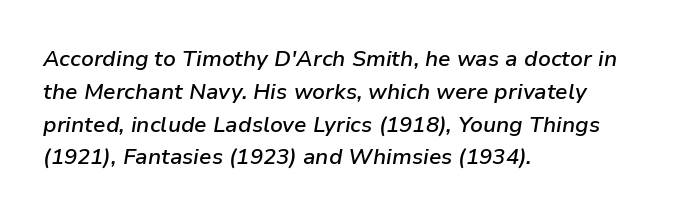
Anything drawn beneath the words? Only blank space. Stems and bowls a touch heavier than normal — semibold. Nobody touched the tracking dial on this one. Looking at the ascenders, they clearly lean. Is there much room between lines? A standard amount, neither cramped nor airy. Which margin do the lines hug? The left one — the right edge is uneven.
